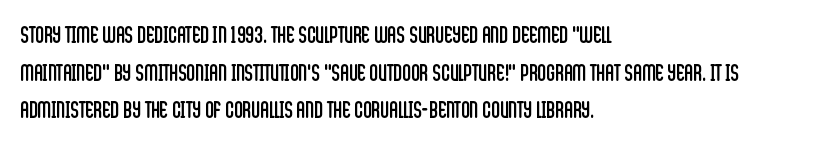
The image shows 24 px text type, upright; set left-aligned, normal line spacing (1.57x), normal letter spacing, not underlined.
